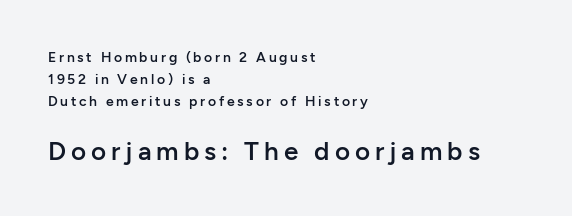
{"italic": "no", "bold": "semi", "underline": "no", "align": "left", "line_spacing": "normal", "line_spacing_ratio": 1.58, "larger_block": "second", "size_ratio": 1.86, "glyph_px": 26}
